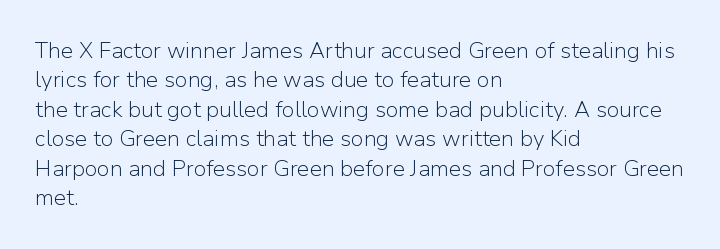
Bare-footed words on every line. Every stem runs plumb, perpendicular to the baseline. The typesetting does not lean heavy: it is not bold. Tracking value appears to be zero — textbook default spacing. The vertical gap from one line to the next is medium.
